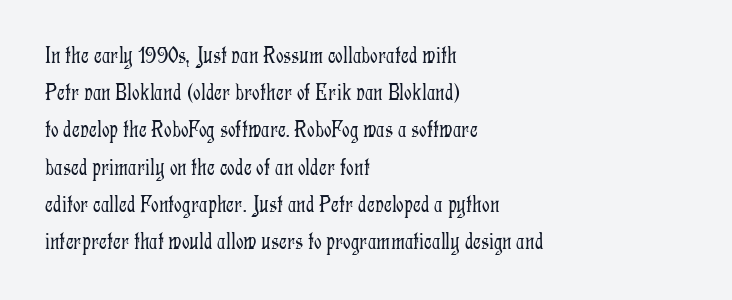
{"italic": "no", "bold": "no", "underline": "no", "align": "left", "line_spacing": "normal", "line_spacing_ratio": 1.55, "letter_spacing": "normal", "letter_spacing_em": 0.0, "glyph_px": 24}
